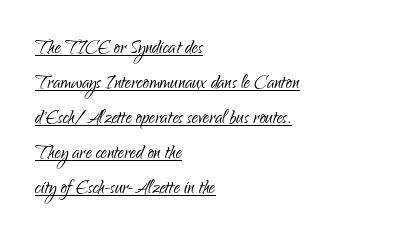
The image shows 24 px text type; set left-aligned, normal line spacing (1.46x), normal letter spacing, underlined.
